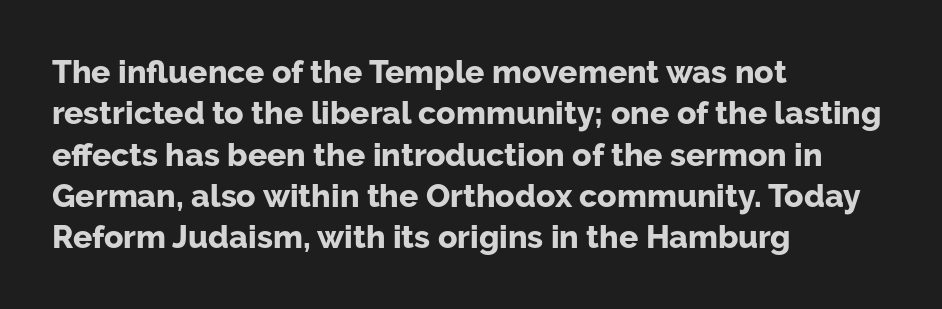
Spacing verdict: proportional, widths tailored to each character. Letter spacing: default. Stroke thickness is high; the sample reads as a true bold. These lines stack with their left ends in a neat column.
